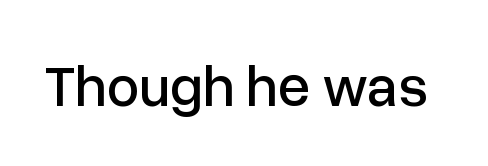
Q: Is the text italic (slanted)? A: No, it is upright.
Q: Is the typeface a serif or a sans-serif typeface? A: Sans-serif.
Q: Is the text underlined? A: No.
Q: Is the spacing between letters normal or unusually wide? A: Normal.
Q: Width (condensed, normal, or wide)? A: Normal.
Q: Stroke contrast? A: Low.
Q: x-height? A: Medium.
Q: Monospaced? A: No.
